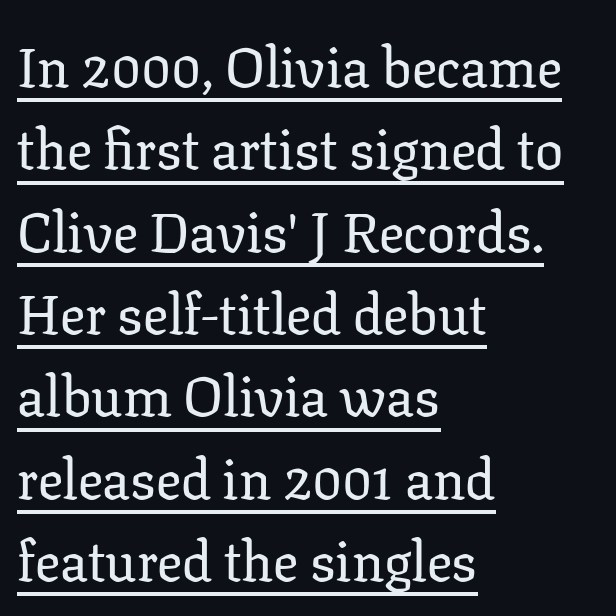
{"serif": "yes", "italic": "no", "width": "normal", "stroke_contrast": "low", "x_height": "medium", "monospaced": "no", "underline": "yes", "align": "left", "line_spacing": "normal", "line_spacing_ratio": 1.47, "letter_spacing": "normal", "letter_spacing_em": 0.0, "glyph_px": 56}
